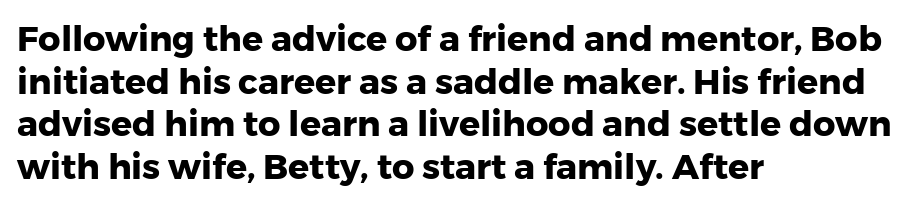
Think of a printed novel: that variable character pitch is what you see here. Descenders are the only things crossing below the line. Teacher's note: observe the even left margin — that is flush-left alignment. A typesetter would call this zero additional tracking. The glyphs have the mass of a bold cut. No feet cap the strokes, marking this as sans-serif type.
